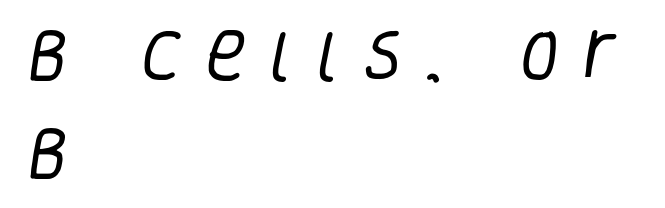
{"serif": "no", "bold": "no", "weight": "regular", "width": "condensed", "stroke_contrast": "low", "x_height": "large", "monospaced": "no", "underline": "no", "align": "left", "line_spacing_ratio": 1.79, "letter_spacing": "wide", "letter_spacing_em": 0.45, "glyph_px": 55}
